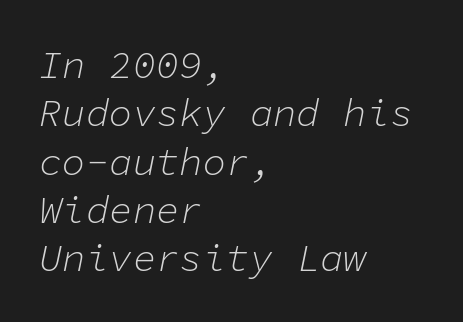
The image shows 39 px light type, italic (leaning right), monospaced; set left-aligned, line spacing 1.24x, normal letter spacing, not underlined; low stroke contrast and a medium x-height.
